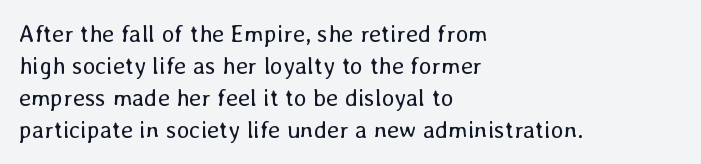
Q: Is the text bold? A: No.
Q: Is the text italic (slanted)? A: No, it is upright.
Q: Is the text underlined? A: No.
Q: How is the paragraph aligned? A: Left-aligned.
Q: Is the spacing between letters normal or unusually wide? A: Normal.
Q: Is the spacing between lines tight, normal or loose? A: Normal.
